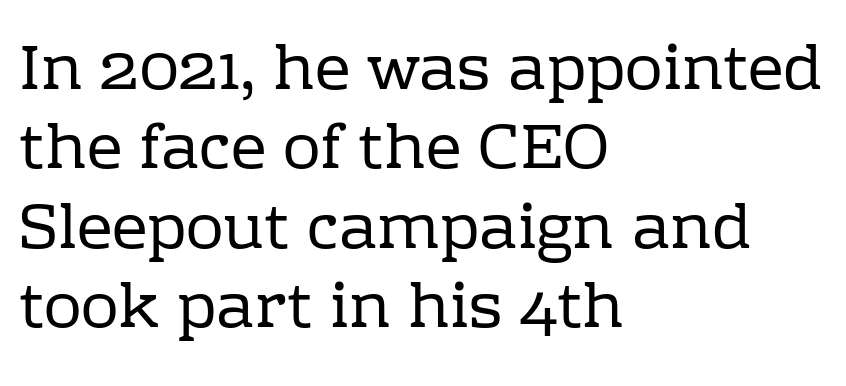
The face used here is rendered with its standard letterfit. These lines are rendered in a variable-pitch font. A light-to-regular cut is what we see here. Little horizontal feet cap the strokes, marking this as serif type. Tall strokes in this sample are plumb rather than angled. Compared with a centered layout, this one pins lines to the left instead.
